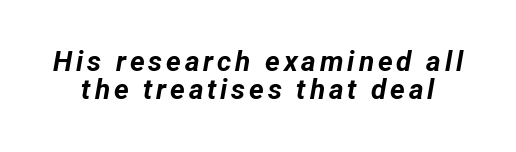
{"italic": "yes", "lean": "right", "slant_degrees": 12, "bold": "yes", "weight": "bold", "width": "normal", "stroke_contrast": "low", "x_height": "medium", "monospaced": "no", "underline": "no", "line_spacing": "tight", "line_spacing_ratio": 1.01, "glyph_px": 28}
